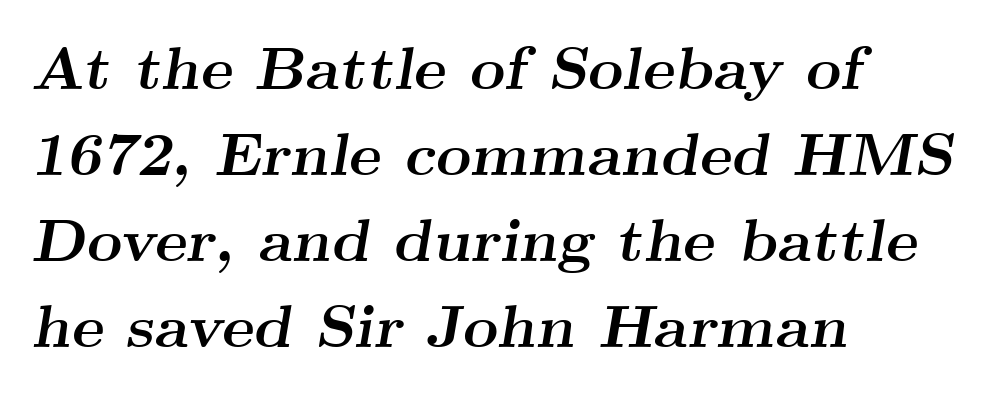
{"serif": "yes", "italic": "yes", "lean": "right", "slant_degrees": 9, "bold": "yes", "weight": "semibold", "width": "wide", "stroke_contrast": "medium", "x_height": "small", "monospaced": "no", "underline": "no", "align": "left", "line_spacing": "normal", "line_spacing_ratio": 1.41, "letter_spacing": "normal", "letter_spacing_em": 0.0, "glyph_px": 61}
